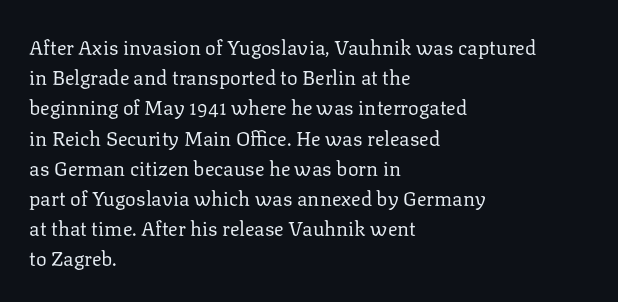
What stands out about the letter spacing? Nothing — it is the standard amount. The axis of the letterforms is exactly vertical. Check the space under the baseline: it is left empty. Evenly set lines give the paragraph a standard silhouette.
